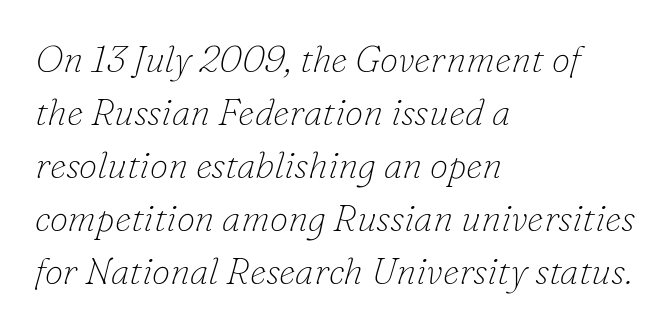
The image shows 37 px thin serif type, italic (leaning right); set left-aligned, normal line spacing (1.43x), normal letter spacing, not underlined; low stroke contrast and a small x-height.
